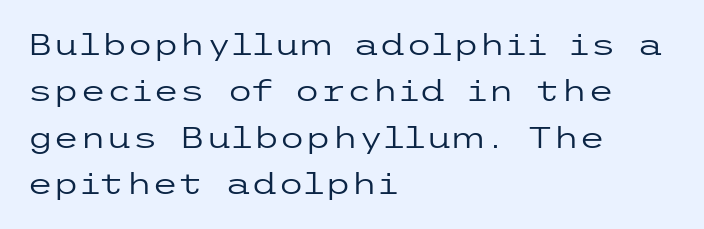
The image shows 30 px regular-weight, wide sans-serif type, upright; set left-aligned, normal line spacing (1.55x), normal letter spacing, not underlined; low stroke contrast and a medium x-height.
